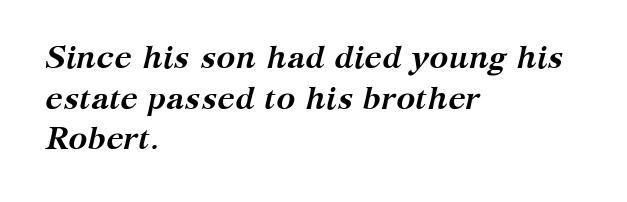
The image shows 32 px semibold serif type, italic (leaning right); set left-aligned, normal line spacing (1.27x), normal letter spacing, not underlined; medium stroke contrast and a medium x-height.
